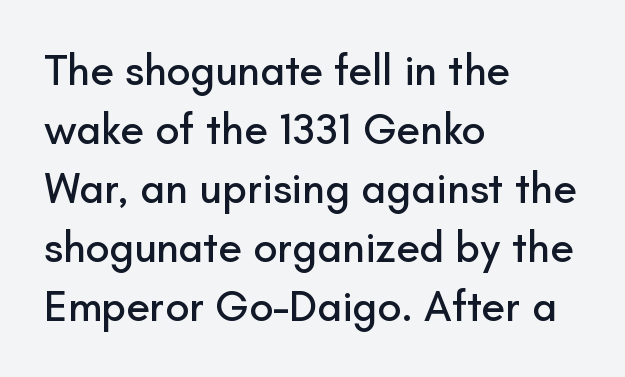
Notice how the stems are strictly vertical — no italics here. Does the leading feel generous? No, just average. These lines stack with their left ends in a neat column. Look at the bottom of the vertical strokes: they stop flat, with no serifs.
